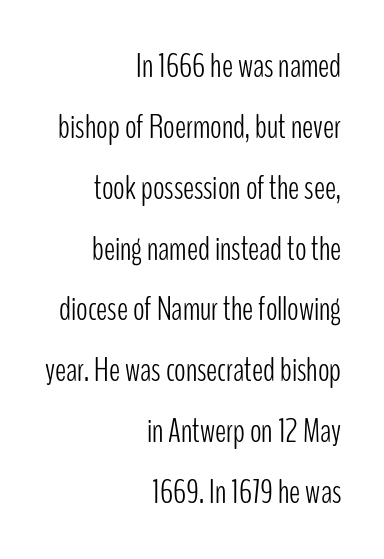
{"serif": "no", "italic": "no", "bold": "no", "weight": "light", "width": "condensed", "stroke_contrast": "low", "x_height": "medium", "monospaced": "no", "underline": "no", "align": "right", "line_spacing_ratio": 1.79, "letter_spacing": "normal", "letter_spacing_em": 0.0, "glyph_px": 34}
